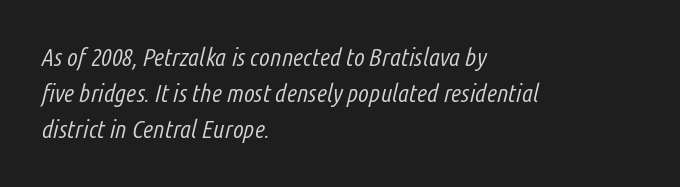
Q: Is the text bold? A: No.
Q: Is the text italic (slanted)? A: Yes, it leans right by about 14 degrees.
Q: Is the text underlined? A: No.
Q: How is the paragraph aligned? A: Left-aligned.
Q: Is the spacing between letters normal or unusually wide? A: Normal.
Q: Is the spacing between lines tight, normal or loose? A: Normal.
